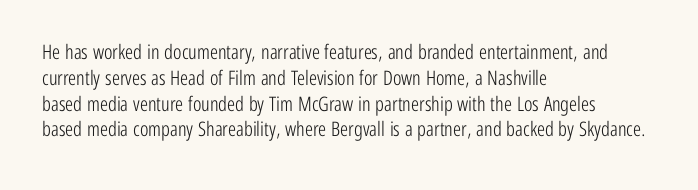
Interline gaps are of average width in this sample. Style check: upright. Tracking here is standard; glyphs follow each other at the usual distance. Stroke mass is kept to a normal reading level or below. Beneath every word, the page is bare. Leftover space on each line is placed entirely after the last word.
